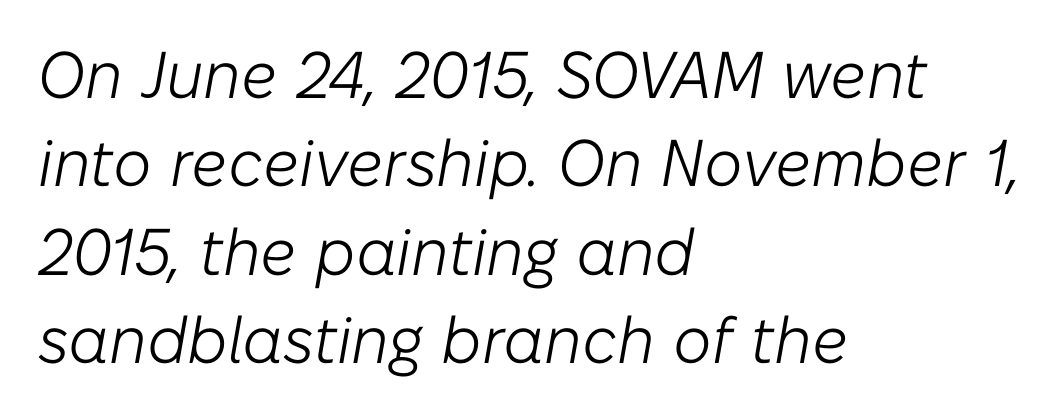
The image shows 66 px light type, italic (leaning right); set left-aligned, normal line spacing (1.34x), normal letter spacing, not underlined; low stroke contrast and a medium x-height.
